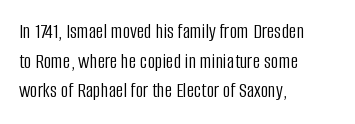
The image shows 21 px text type, upright; set left-aligned, normal line spacing (1.41x), normal letter spacing, not underlined.
